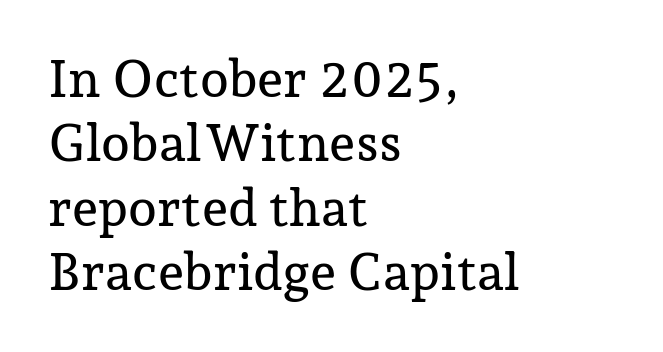
The image shows 52 px serif type, upright; set left-aligned, line spacing 1.24x, normal letter spacing, not underlined; low stroke contrast and a medium x-height.
